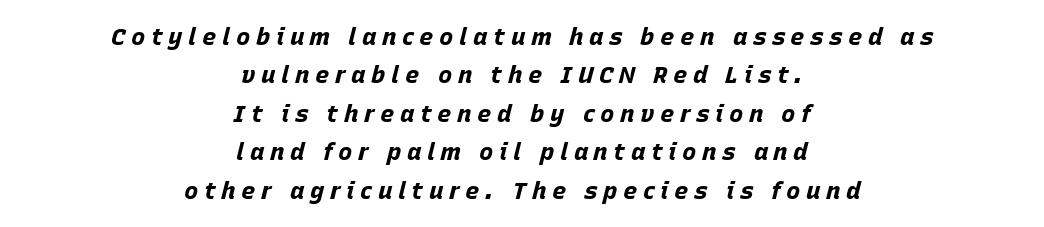
Q: Is the text bold? A: Yes.
Q: Is the text italic (slanted)? A: Yes, it leans right by about 15 degrees.
Q: Is the text underlined? A: No.
Q: How is the paragraph aligned? A: Centered.
Q: Is the spacing between letters normal or unusually wide? A: Unusually wide.
Q: Is the spacing between lines tight, normal or loose? A: Normal.
